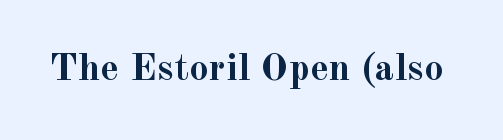
{"serif": "yes", "italic": "no", "bold": "yes", "weight": "semibold", "width": "normal", "x_height": "small", "monospaced": "no", "underline": "no", "letter_spacing": "normal", "letter_spacing_em": 0.0, "glyph_px": 39}
